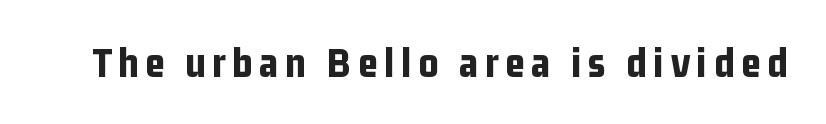
The typography opts for an upright posture over an oblique one. Thick stems and heavy bowls — unmistakably bold. Proportional: the letters do not fall into vertical columns. The passage shown is not underscored anywhere. Examine the stroke ends and you'll find no serifs.
